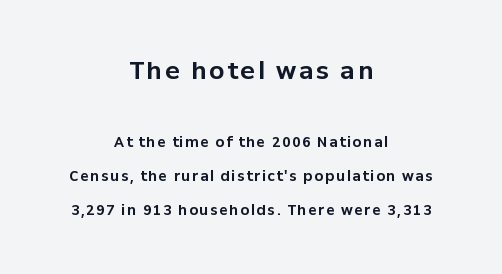
{"italic": "no", "bold": "yes", "underline": "no", "align": "center", "line_spacing": "loose", "line_spacing_ratio": 2.43, "larger_block": "first", "size_ratio": 1.71, "glyph_px": 24}
